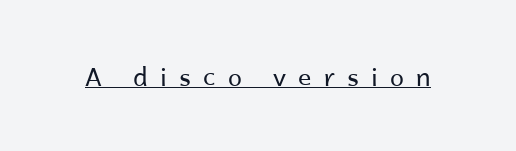
Q: Is the text bold? A: No.
Q: Is the text italic (slanted)? A: No, it is upright.
Q: Is the text underlined? A: Yes.
Q: Is the spacing between letters normal or unusually wide? A: Unusually wide.
